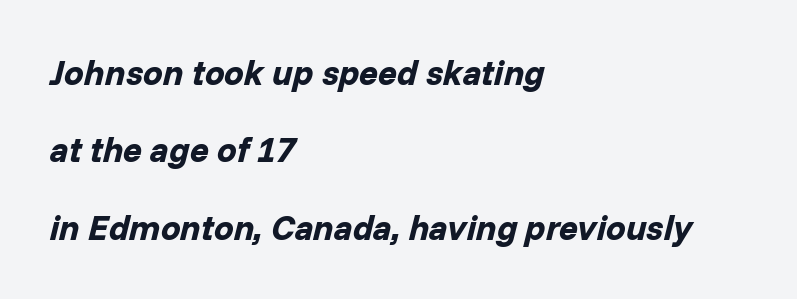
The letterforms sit shoulder to shoulder at normal distance. Bold? Absolutely — the strokes are thick and heavy. The rendering applies a slant to the glyphs. All the whitespace from short lines collects on the right.
